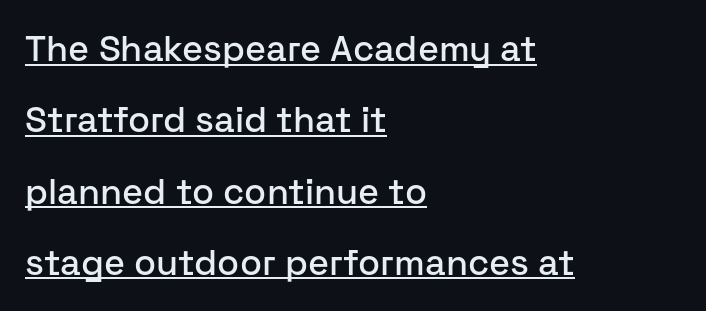
Q: Is the text italic (slanted)? A: No, it is upright.
Q: Is the typeface a serif or a sans-serif typeface? A: Sans-serif.
Q: Is the text underlined? A: Yes.
Q: How is the paragraph aligned? A: Left-aligned.
Q: Is the spacing between letters normal or unusually wide? A: Normal.
Q: Is the spacing between lines tight, normal or loose? A: Loose.
Q: Width (condensed, normal, or wide)? A: Normal.
Q: Stroke contrast? A: Low.
Q: x-height? A: Medium.
Q: Monospaced? A: No.
